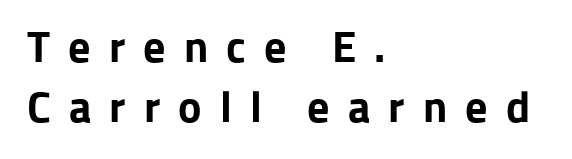
You can tell from the bare stems that sans-serif type was used. This sample uses expanded letter spacing, leaving extra air between glyphs. Leftover space on each line is placed entirely after the last word. Honestly, there is no underline to notice here at all.
